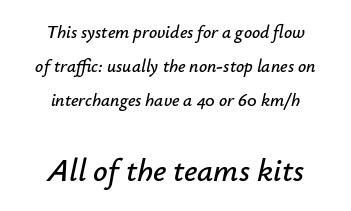
Q: Is the text italic (slanted)? A: Yes, it leans right by about 12 degrees.
Q: Is the text underlined? A: No.
Q: How is the paragraph aligned? A: Centered.
Q: Is the spacing between letters normal or unusually wide? A: Normal.
Q: Is the spacing between lines tight, normal or loose? A: Loose.
Q: Which block of text is set in a larger size, the first (top) or the second (bottom)? A: The second (bottom) one.
Q: Width (condensed, normal, or wide)? A: Normal.
Q: Stroke contrast? A: Low.
Q: x-height? A: Small.
Q: Monospaced? A: No.
